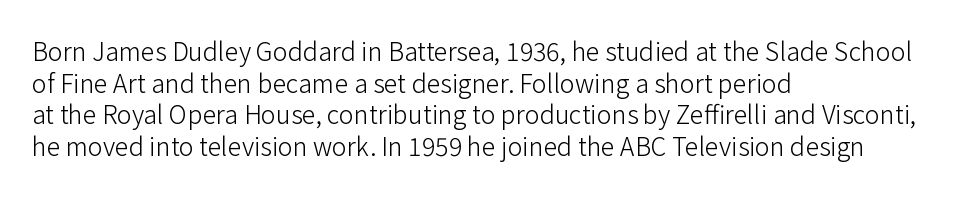
Q: Is the text bold? A: No.
Q: Is the text italic (slanted)? A: No, it is upright.
Q: Is the text underlined? A: No.
Q: How is the paragraph aligned? A: Left-aligned.
Q: Is the spacing between letters normal or unusually wide? A: Normal.
Q: Is the spacing between lines tight, normal or loose? A: Normal.
